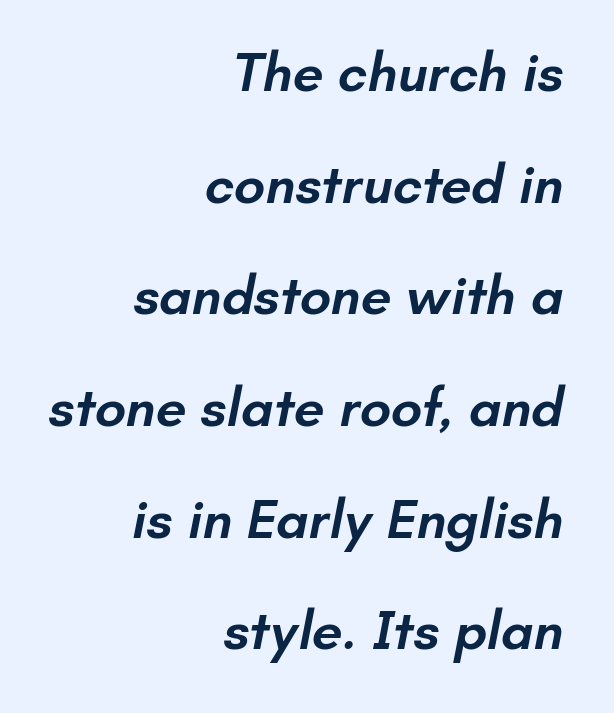
Loosely led — the rows are spread out. This rendering employs a face without finishing strokes, i.e., a sans-serif. Each word holds together tightly as a unit, with standard inter-letter gaps. Each letter keeps its own natural width here, so spacing adapts to shape. Leftover space on each line is placed entirely before the opening word. The specimen omits any rule beneath the text block's lines.
